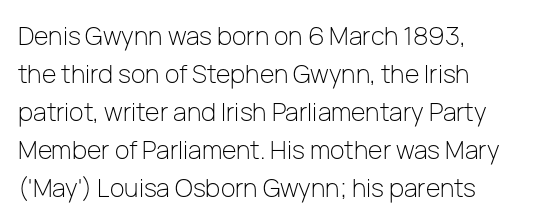
{"italic": "no", "bold": "no", "underline": "no", "align": "left", "line_spacing": "normal", "line_spacing_ratio": 1.52, "letter_spacing": "normal", "letter_spacing_em": 0.0, "glyph_px": 25}
